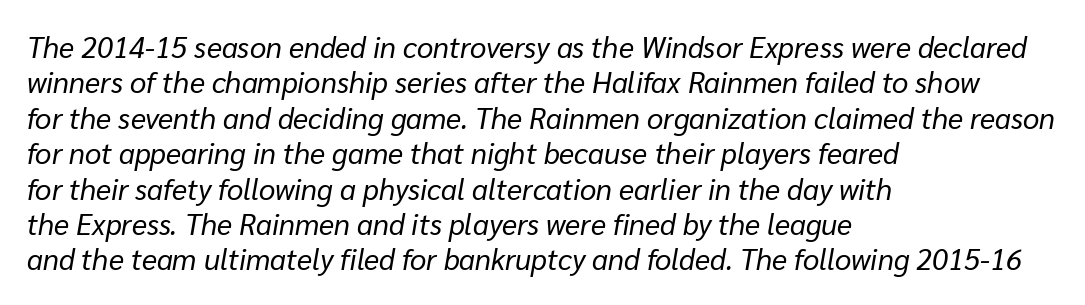
{"italic": "yes", "lean": "right", "slant_degrees": 10, "bold": "no", "weight": "regular", "width": "normal", "stroke_contrast": "low", "x_height": "medium", "monospaced": "no", "underline": "no", "align": "left", "line_spacing_ratio": 1.22, "letter_spacing": "normal", "letter_spacing_em": 0.0, "glyph_px": 29}
